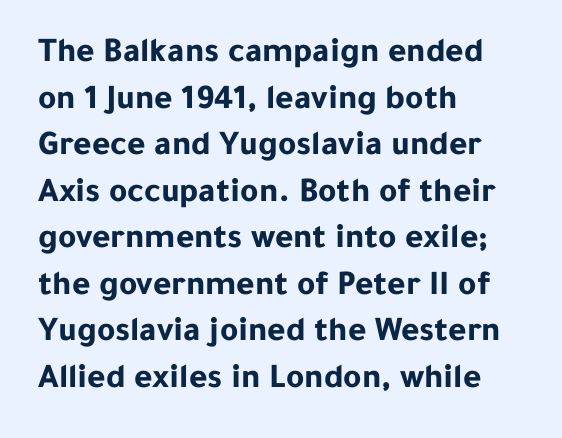
Q: Is the text bold? A: Yes.
Q: Is the text italic (slanted)? A: No, it is upright.
Q: Is the typeface a serif or a sans-serif typeface? A: Sans-serif.
Q: Is the text underlined? A: No.
Q: How is the paragraph aligned? A: Left-aligned.
Q: Is the spacing between letters normal or unusually wide? A: Normal.
Q: Is the spacing between lines tight, normal or loose? A: Normal.
Q: Width (condensed, normal, or wide)? A: Normal.
Q: Stroke contrast? A: Low.
Q: x-height? A: Medium.
Q: Monospaced? A: No.
